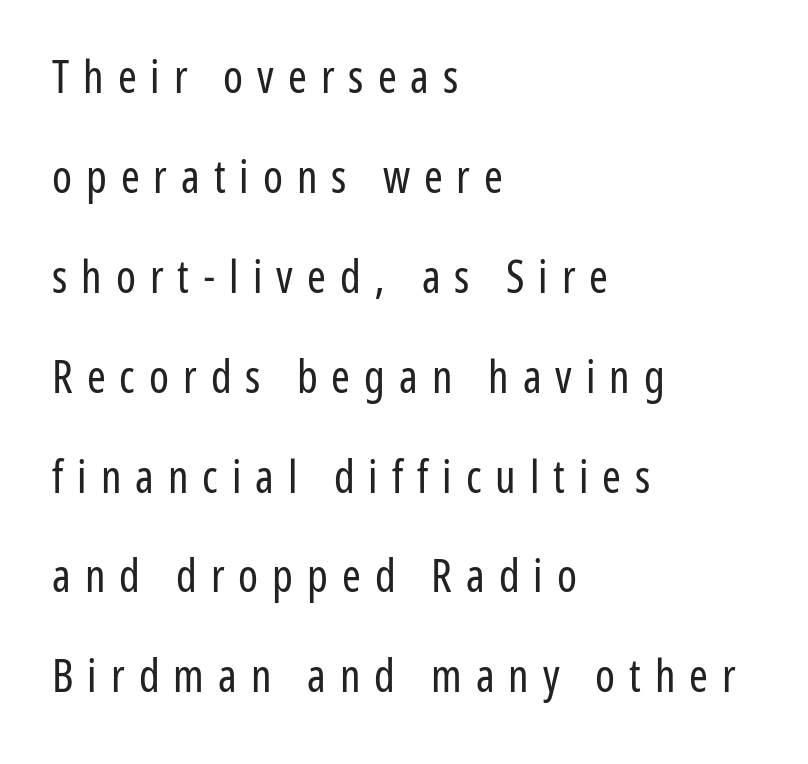
Q: Is the text bold? A: No.
Q: Is the text italic (slanted)? A: No, it is upright.
Q: Is the typeface a serif or a sans-serif typeface? A: Sans-serif.
Q: Is the text underlined? A: No.
Q: How is the paragraph aligned? A: Left-aligned.
Q: Is the spacing between letters normal or unusually wide? A: Unusually wide.
Q: Is the spacing between lines tight, normal or loose? A: Loose.
Q: Width (condensed, normal, or wide)? A: Condensed.
Q: Stroke contrast? A: Low.
Q: x-height? A: Medium.
Q: Monospaced? A: No.
